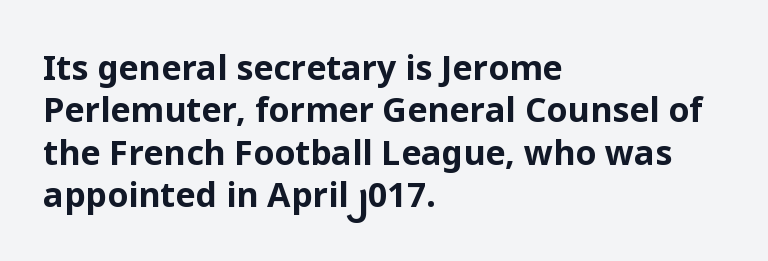
The image shows 34 px bold sans-serif type, upright; set left-aligned, normal line spacing (1.25x), normal letter spacing, not underlined; low stroke contrast and a medium x-height.
